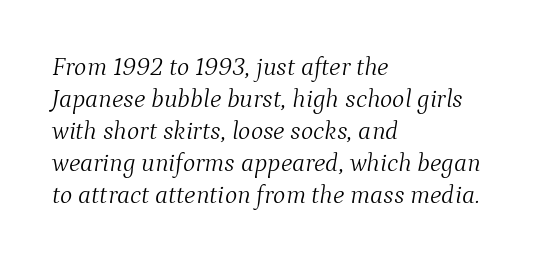
{"italic": "yes", "lean": "right", "slant_degrees": 9, "bold": "no", "underline": "no", "align": "left", "line_spacing_ratio": 1.23, "letter_spacing": "normal", "letter_spacing_em": 0.0, "glyph_px": 26}
